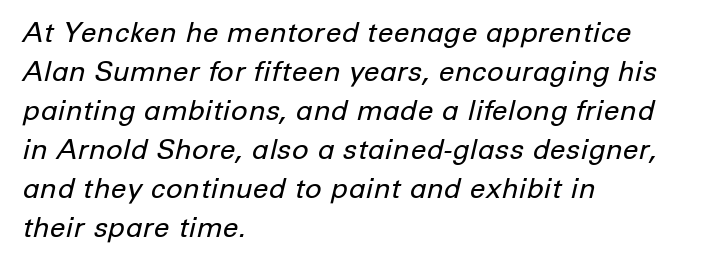
Q: Is the text bold? A: No.
Q: Is the text italic (slanted)? A: Yes, it leans right by about 12 degrees.
Q: Is the text underlined? A: No.
Q: How is the paragraph aligned? A: Left-aligned.
Q: Is the spacing between letters normal or unusually wide? A: Normal.
Q: Is the spacing between lines tight, normal or loose? A: Normal.
Q: Width (condensed, normal, or wide)? A: Normal.
Q: Stroke contrast? A: Low.
Q: x-height? A: Medium.
Q: Monospaced? A: No.
